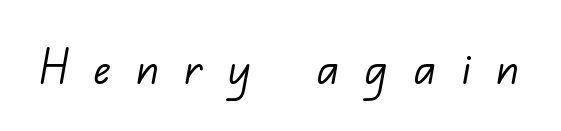
Spacing verdict: proportional, widths tailored to each character. The face used here is a sans, in the tradition of grotesques and geometrics. The weight tops out at a normal text grade. Rule under the text: the space is simply empty. The horizontal fit of the characters is loose and conspicuously gappy.
